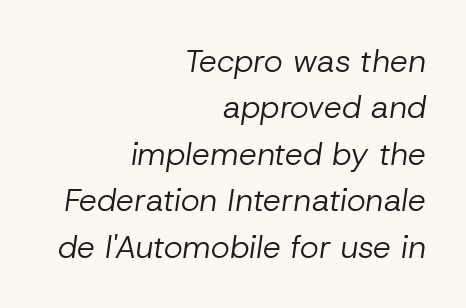
Q: Is the text bold? A: No.
Q: Is the text italic (slanted)? A: Yes, it leans right by about 8 degrees.
Q: Is the text underlined? A: No.
Q: How is the paragraph aligned? A: Right-aligned.
Q: Is the spacing between letters normal or unusually wide? A: Normal.
Q: Is the spacing between lines tight, normal or loose? A: Normal.
Q: Width (condensed, normal, or wide)? A: Normal.
Q: Stroke contrast? A: Low.
Q: x-height? A: Medium.
Q: Monospaced? A: No.
